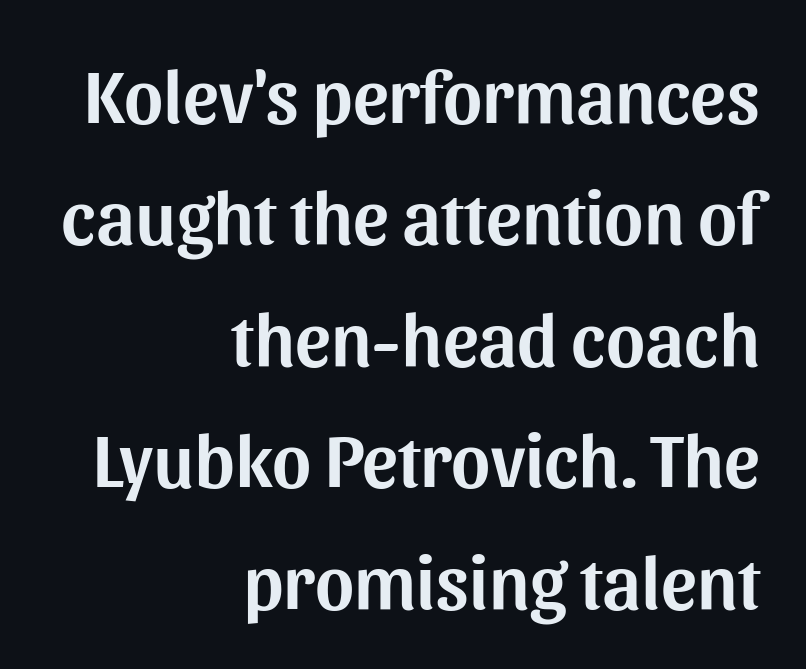
Q: Is the text italic (slanted)? A: No, it is upright.
Q: Is the typeface a serif or a sans-serif typeface? A: Sans-serif.
Q: Is the text underlined? A: No.
Q: How is the paragraph aligned? A: Right-aligned.
Q: Is the spacing between letters normal or unusually wide? A: Normal.
Q: Is the spacing between lines tight, normal or loose? A: Normal.
Q: Width (condensed, normal, or wide)? A: Normal.
Q: Stroke contrast? A: Medium.
Q: x-height? A: Medium.
Q: Monospaced? A: No.
